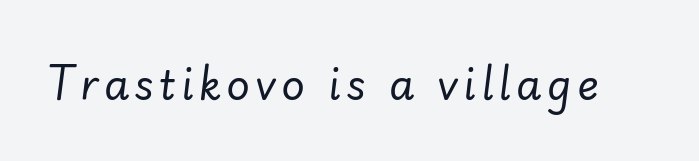
The image shows 41 px regular-weight type, italic (leaning right); set not underlined; low stroke contrast and a small x-height.
